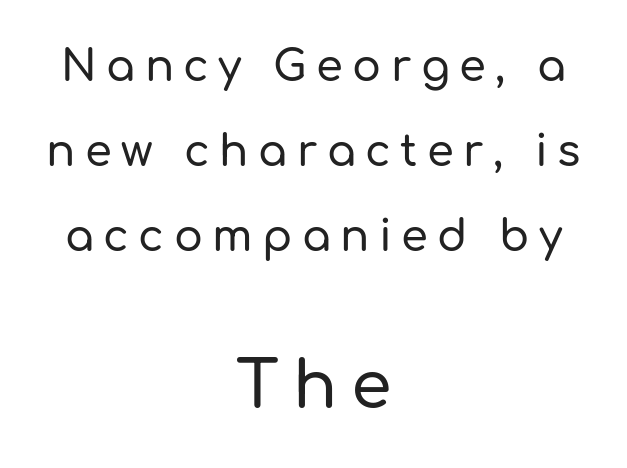
Q: Is the text italic (slanted)? A: No, it is upright.
Q: Is the typeface a serif or a sans-serif typeface? A: Sans-serif.
Q: Is the text underlined? A: No.
Q: How is the paragraph aligned? A: Centered.
Q: Is the spacing between letters normal or unusually wide? A: Unusually wide.
Q: Is the spacing between lines tight, normal or loose? A: Loose.
Q: Which block of text is set in a larger size, the first (top) or the second (bottom)? A: The second (bottom) one.
Q: Width (condensed, normal, or wide)? A: Normal.
Q: Stroke contrast? A: Low.
Q: x-height? A: Medium.
Q: Monospaced? A: No.
